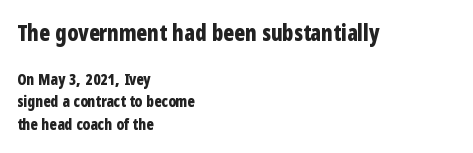
Q: Is the text bold? A: Yes.
Q: Is the text italic (slanted)? A: No, it is upright.
Q: Is the text underlined? A: No.
Q: How is the paragraph aligned? A: Left-aligned.
Q: Is the spacing between letters normal or unusually wide? A: Normal.
Q: Is the spacing between lines tight, normal or loose? A: Normal.
Q: Which block of text is set in a larger size, the first (top) or the second (bottom)? A: The first (top) one.
